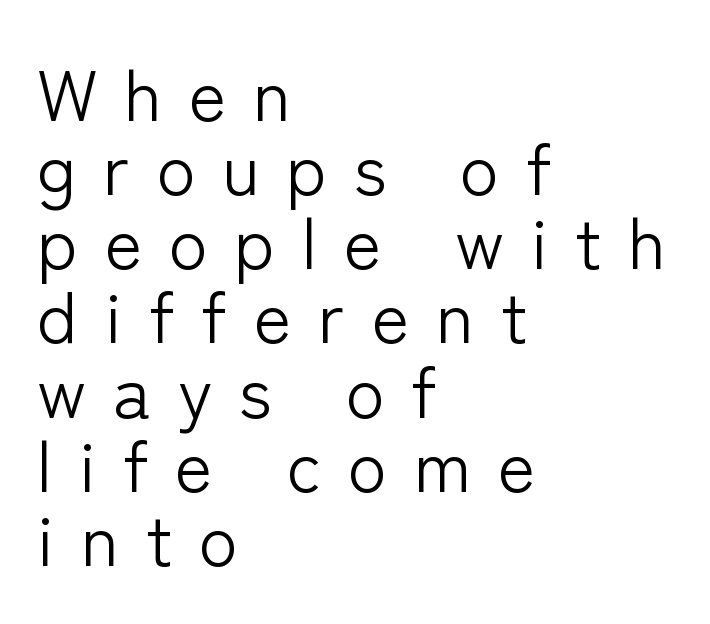
Vertical stems look standard width or narrower in stroke. Check where the strokes stop: nothing finishes them off — pure sans. When letters stand straight like this, we call the style roman or upright. The letters advance in unequal steps, a hallmark of proportional type. Has an underline been added? It has not. The tracking reads as deliberately expanded to a designer's eye.
